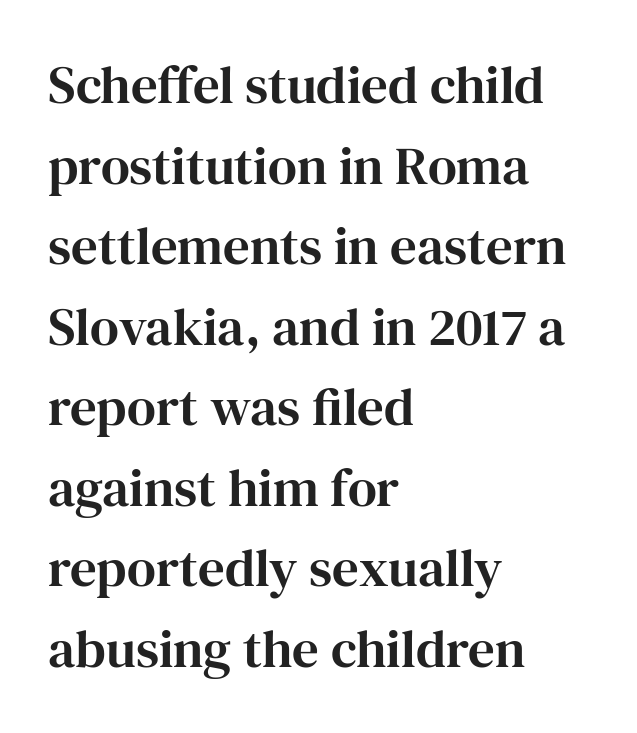
If you measured baseline to baseline, you'd find a middling distance. Classification — serif. Here the designer chose a conventional face with non-uniform glyph widths. Check the space under the baseline: it is left empty.
